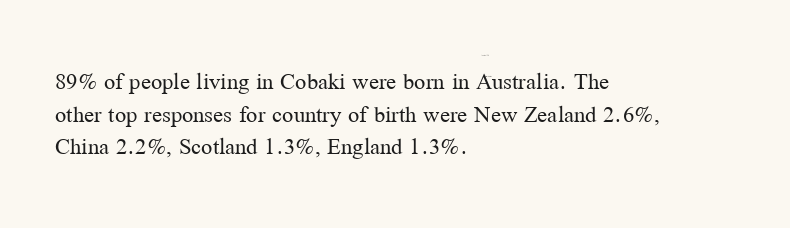
{"italic": "no", "bold": "no", "underline": "no", "align": "left", "line_spacing": "normal", "line_spacing_ratio": 1.31, "letter_spacing": "normal", "letter_spacing_em": 0.0, "glyph_px": 25}
